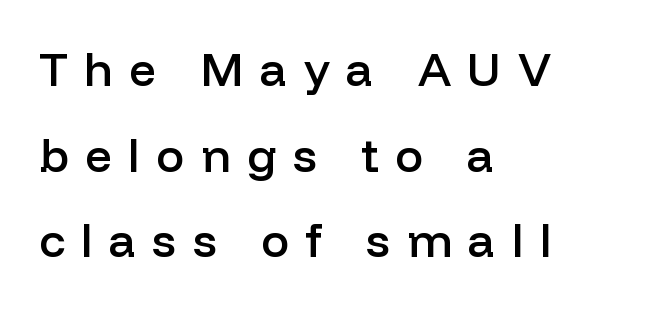
Q: Is the text bold? A: Semi-bold.
Q: Is the text italic (slanted)? A: No, it is upright.
Q: Is the typeface a serif or a sans-serif typeface? A: Sans-serif.
Q: Is the text underlined? A: No.
Q: How is the paragraph aligned? A: Left-aligned.
Q: Is the spacing between letters normal or unusually wide? A: Unusually wide.
Q: Width (condensed, normal, or wide)? A: Normal.
Q: Stroke contrast? A: Low.
Q: x-height? A: Medium.
Q: Monospaced? A: No.
